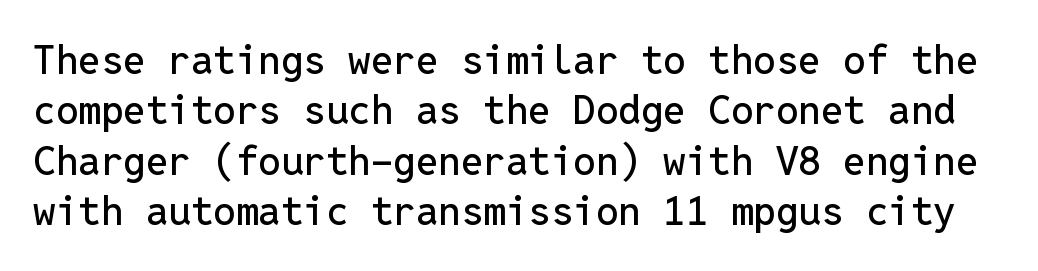
The block of text has a typical density, with ordinary space between rows. Looks like terminal output: every glyph gets an equal slot. Words float on clear page, feet unadorned. Unlike italic type, these characters show no tilt at all. The typeface chosen for these lines omits serifs.
